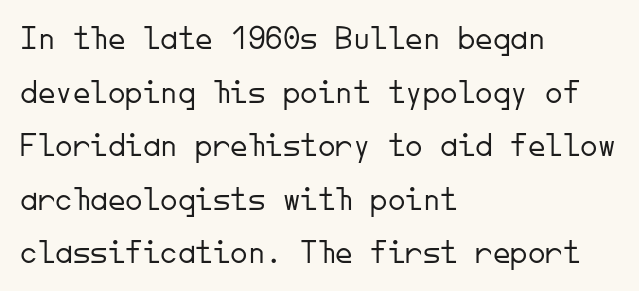
Q: Is the text bold? A: No.
Q: Is the text italic (slanted)? A: No, it is upright.
Q: Is the typeface a serif or a sans-serif typeface? A: Sans-serif.
Q: Is the text underlined? A: No.
Q: How is the paragraph aligned? A: Left-aligned.
Q: Is the spacing between letters normal or unusually wide? A: Normal.
Q: Is the spacing between lines tight, normal or loose? A: Normal.
Q: Width (condensed, normal, or wide)? A: Normal.
Q: Stroke contrast? A: Low.
Q: x-height? A: Small.
Q: Monospaced? A: Yes.
